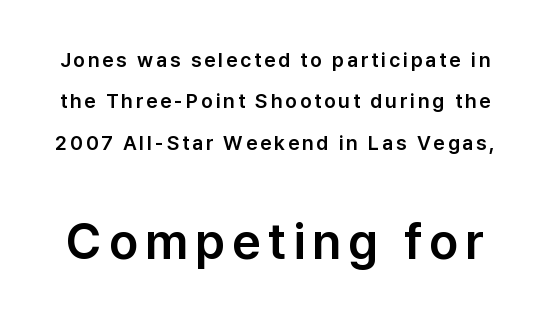
The image shows 50 px sans-serif type, upright; set loose line spacing (2.07x), not underlined; the second (bottom) block is 2.5x larger; low stroke contrast and a medium x-height.
